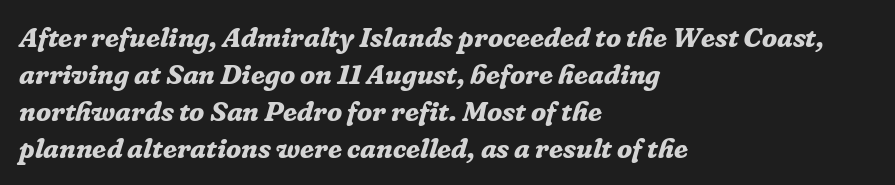
{"serif": "yes", "italic": "yes", "lean": "right", "slant_degrees": 16, "bold": "yes", "weight": "bold", "width": "normal", "stroke_contrast": "low", "x_height": "medium", "monospaced": "no", "underline": "no", "align": "left", "line_spacing": "normal", "line_spacing_ratio": 1.32, "letter_spacing": "normal", "letter_spacing_em": 0.0, "glyph_px": 28}
